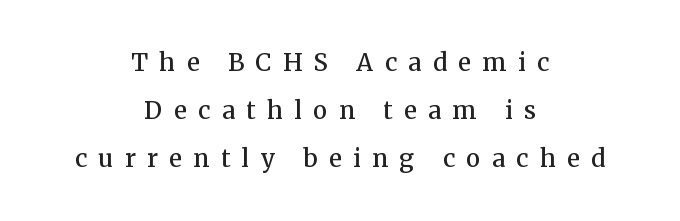
Decoration check: the copy has no underline. Nope, not italic — everything's standing straight. This rendering widens character spacing well past its baseline value. Regarding leading, the lines here are spaced well apart.
